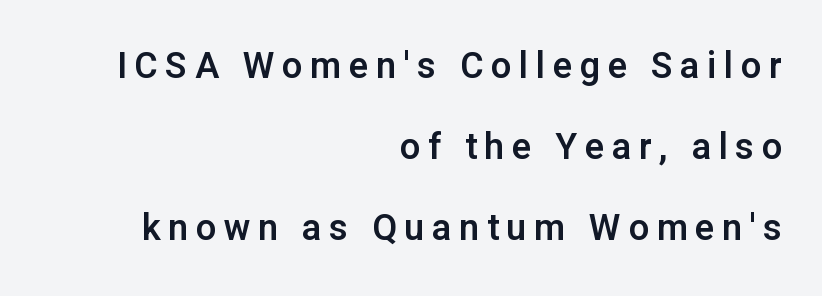
The image shows 36 px sans-serif type, upright; set right-aligned, loose line spacing (2.25x), unusually wide letter spacing (+0.21 em), not underlined; low stroke contrast and a medium x-height.
